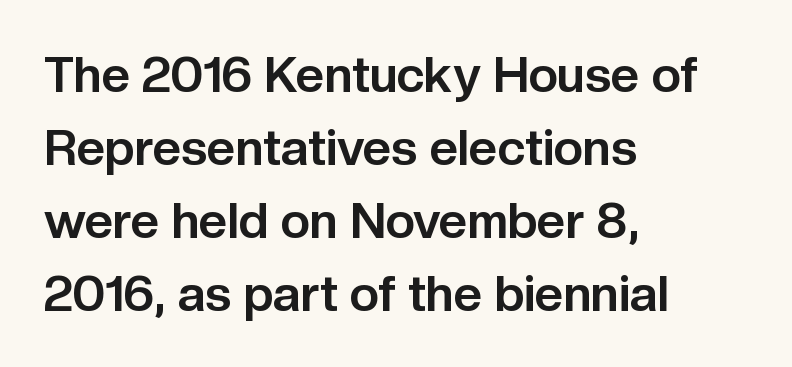
{"serif": "no", "italic": "no", "bold": "yes", "weight": "bold", "width": "normal", "stroke_contrast": "low", "x_height": "medium", "monospaced": "no", "underline": "no", "align": "left", "line_spacing": "normal", "line_spacing_ratio": 1.46, "letter_spacing": "normal", "letter_spacing_em": 0.0, "glyph_px": 50}
